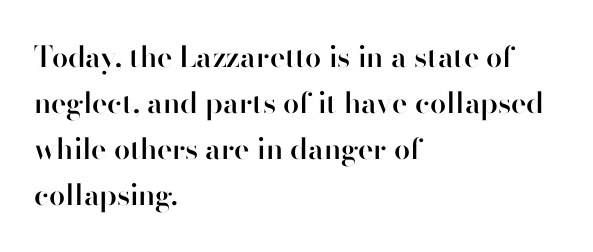
Q: Is the text bold? A: Semi-bold.
Q: Is the text italic (slanted)? A: No, it is upright.
Q: Is the typeface a serif or a sans-serif typeface? A: Sans-serif.
Q: Is the text underlined? A: No.
Q: How is the paragraph aligned? A: Left-aligned.
Q: Is the spacing between letters normal or unusually wide? A: Normal.
Q: Is the spacing between lines tight, normal or loose? A: Normal.
Q: Width (condensed, normal, or wide)? A: Normal.
Q: Stroke contrast? A: High.
Q: x-height? A: Small.
Q: Monospaced? A: No.
